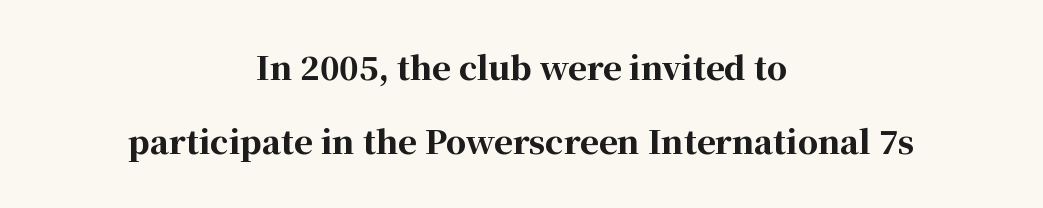
{"serif": "yes", "italic": "no", "bold": "yes", "weight": "bold", "width": "normal", "stroke_contrast": "high", "x_height": "medium", "monospaced": "no", "underline": "no", "align": "center", "line_spacing": "loose", "line_spacing_ratio": 2.32, "letter_spacing": "normal", "letter_spacing_em": 0.0, "glyph_px": 32}
